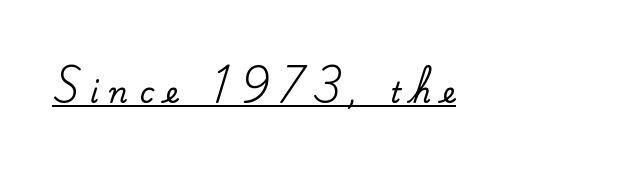
The image shows 28 px serif type; set unusually wide letter spacing (+0.41 em), underlined; medium stroke contrast and a small x-height.
